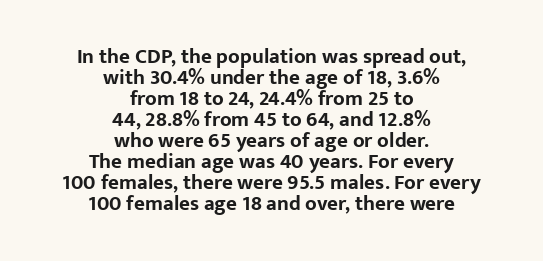
The image shows 21 px bold type, upright; set centered, tight line spacing (1.0x), normal letter spacing, not underlined.
